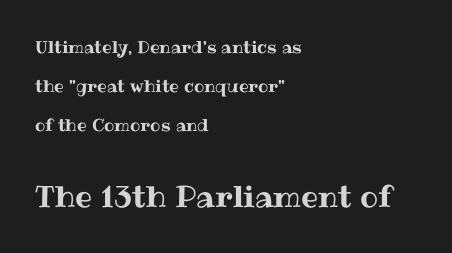
Lines of text with bare space underneath. Varying glyph widths throughout — classic text-font behaviour. Honestly, the letter spacing is just normal — you wouldn't notice it. This rendering uses left alignment, leaving the right contour irregular. The typography opts for an upright posture over an oblique one.
